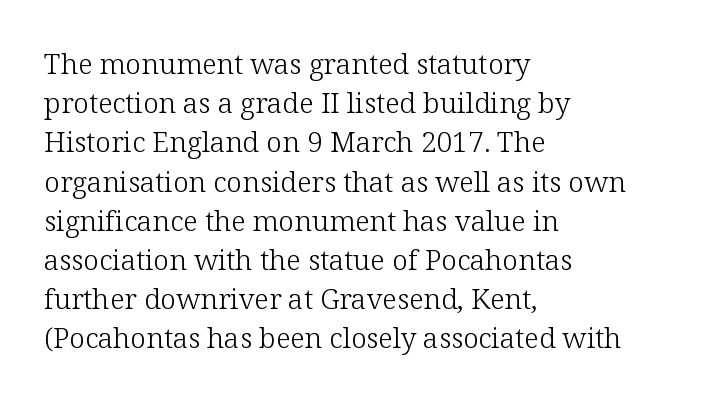
{"serif": "yes", "italic": "no", "bold": "no", "weight": "light", "width": "normal", "stroke_contrast": "low", "x_height": "medium", "monospaced": "no", "underline": "no", "align": "left", "line_spacing": "normal", "line_spacing_ratio": 1.4, "letter_spacing": "normal", "letter_spacing_em": 0.0, "glyph_px": 28}
